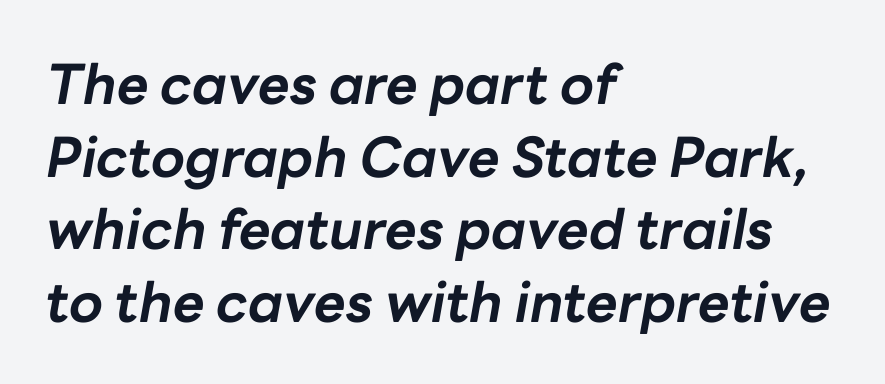
{"italic": "yes", "lean": "right", "slant_degrees": 10, "bold": "yes", "weight": "bold", "width": "normal", "stroke_contrast": "low", "x_height": "medium", "monospaced": "no", "underline": "no", "align": "left", "line_spacing": "normal", "line_spacing_ratio": 1.32, "letter_spacing": "normal", "letter_spacing_em": 0.0, "glyph_px": 55}
